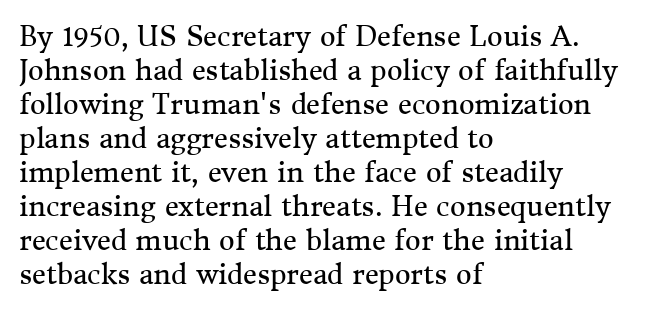
Vertically, the passage feels balanced, rows spaced as you'd expect. The strip under each line holds only bare page. Weight: in the light-to-regular range. Glyph-to-glyph distance matches everyday printed text.
